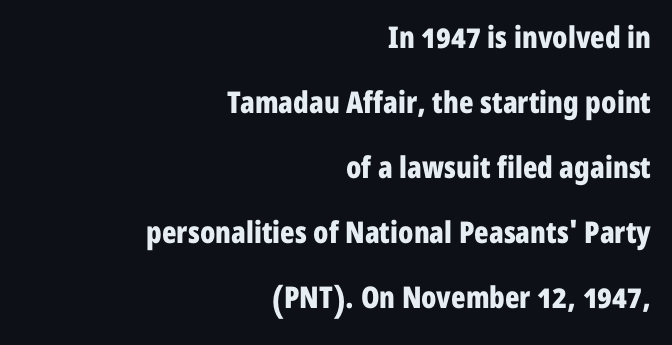
Q: Is the text bold? A: Yes.
Q: Is the text italic (slanted)? A: No, it is upright.
Q: Is the typeface a serif or a sans-serif typeface? A: Sans-serif.
Q: Is the text underlined? A: No.
Q: How is the paragraph aligned? A: Right-aligned.
Q: Is the spacing between letters normal or unusually wide? A: Normal.
Q: Is the spacing between lines tight, normal or loose? A: Loose.
Q: Width (condensed, normal, or wide)? A: Condensed.
Q: Stroke contrast? A: Low.
Q: x-height? A: Medium.
Q: Monospaced? A: No.
